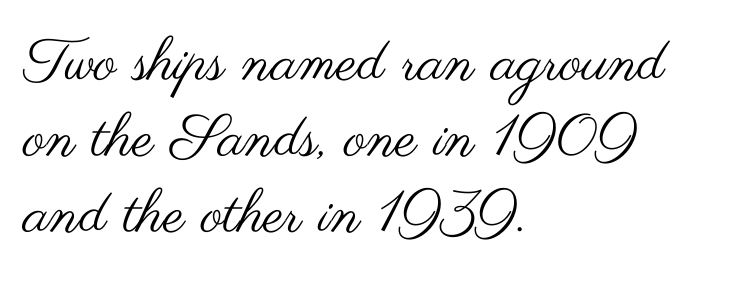
{"serif": "no", "bold": "no", "weight": "regular", "width": "wide", "stroke_contrast": "medium", "x_height": "small", "monospaced": "no", "underline": "no", "align": "left", "line_spacing": "normal", "line_spacing_ratio": 1.29, "letter_spacing": "normal", "letter_spacing_em": 0.0, "glyph_px": 59}
